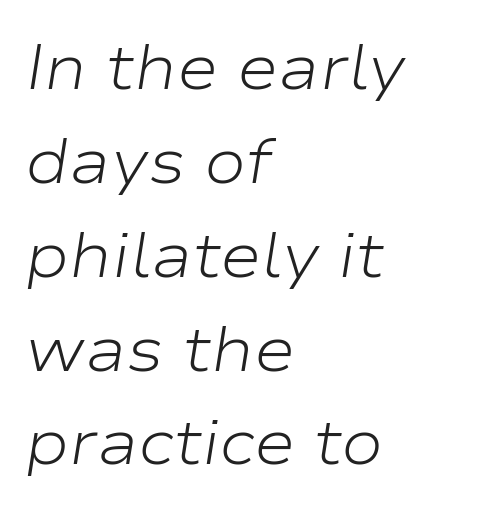
{"italic": "yes", "lean": "right", "slant_degrees": 9, "bold": "no", "weight": "light", "width": "wide", "stroke_contrast": "low", "x_height": "medium", "monospaced": "no", "underline": "no", "align": "left", "line_spacing": "normal", "line_spacing_ratio": 1.49, "letter_spacing": "normal", "letter_spacing_em": 0.0, "glyph_px": 63}
